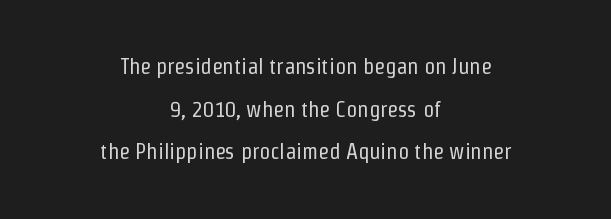
Q: Is the text bold? A: No.
Q: Is the text italic (slanted)? A: No, it is upright.
Q: Is the text underlined? A: No.
Q: How is the paragraph aligned? A: Centered.
Q: Is the spacing between letters normal or unusually wide? A: Normal.
Q: Is the spacing between lines tight, normal or loose? A: Loose.
